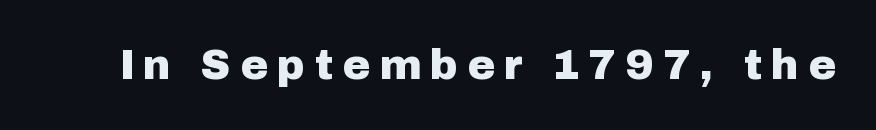
Q: Is the text italic (slanted)? A: No, it is upright.
Q: Is the typeface a serif or a sans-serif typeface? A: Sans-serif.
Q: Is the text underlined? A: No.
Q: Is the spacing between letters normal or unusually wide? A: Unusually wide.
Q: Width (condensed, normal, or wide)? A: Normal.
Q: Stroke contrast? A: Low.
Q: x-height? A: Medium.
Q: Monospaced? A: No.
